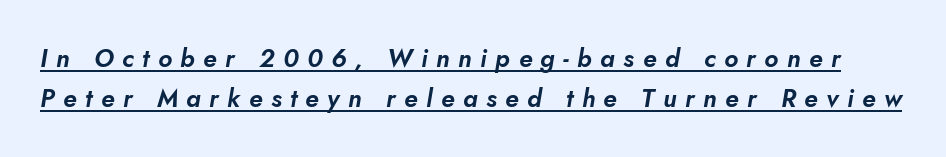
{"italic": "yes", "lean": "right", "slant_degrees": 10, "underline": "yes", "line_spacing": "normal", "line_spacing_ratio": 1.6, "letter_spacing": "wide", "letter_spacing_em": 0.34, "glyph_px": 25}
